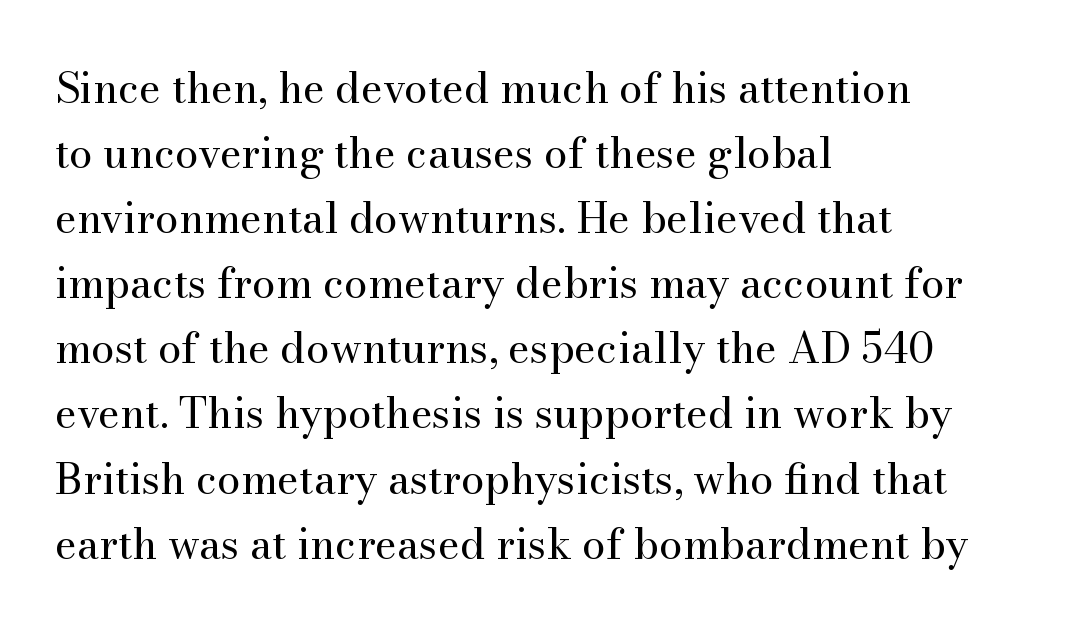
{"serif": "yes", "italic": "no", "bold": "no", "weight": "regular", "width": "normal", "stroke_contrast": "medium", "x_height": "small", "monospaced": "no", "underline": "no", "align": "left", "line_spacing": "normal", "line_spacing_ratio": 1.55, "letter_spacing": "normal", "letter_spacing_em": 0.0, "glyph_px": 42}
